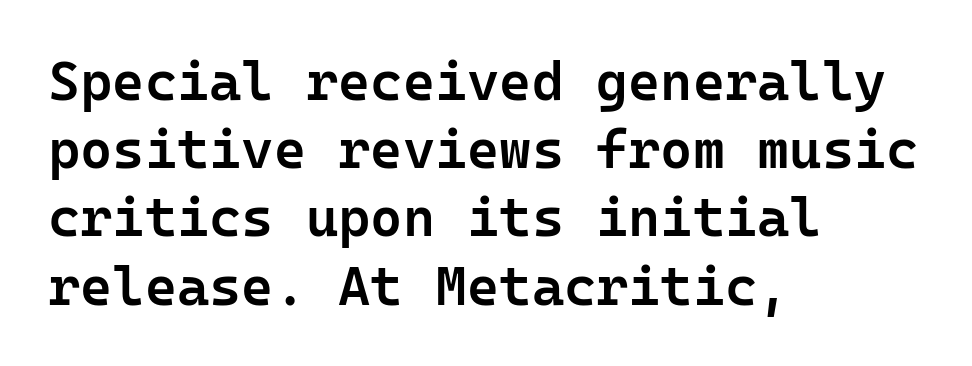
The image shows 55 px semibold sans-serif type, upright; set left-aligned, line spacing 1.24x, normal letter spacing, not underlined; low stroke contrast and a medium x-height.
